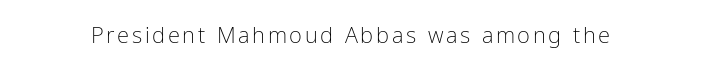
The specimen reads as upright at a glance. The face looks like a standard text weight, possibly lighter. Nobody drew a line under any word here.
